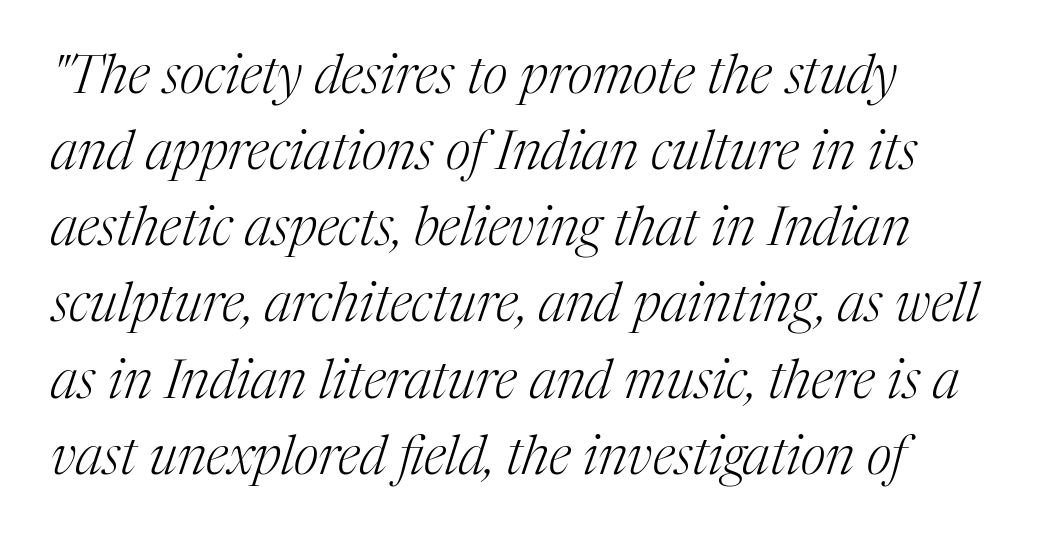
The image shows 54 px light serif type, italic (leaning right); set normal line spacing (1.41x), normal letter spacing, not underlined; medium stroke contrast and a medium x-height.
